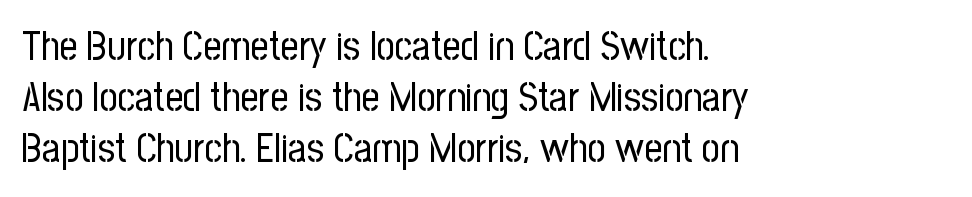
The image shows 40 px regular-weight, condensed sans-serif type, upright; set left-aligned, normal line spacing (1.27x), normal letter spacing, not underlined; low stroke contrast and a medium x-height.
